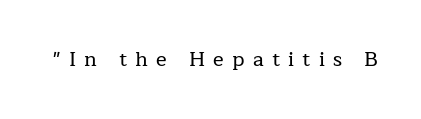
Q: Is the text italic (slanted)? A: No, it is upright.
Q: Is the text underlined? A: No.
Q: Is the spacing between letters normal or unusually wide? A: Unusually wide.
